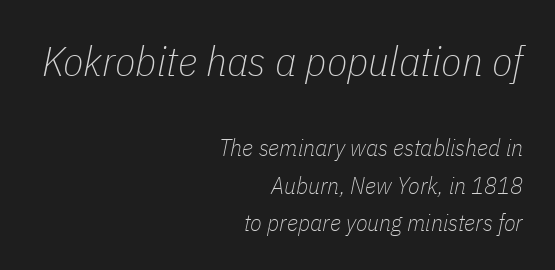
{"italic": "yes", "lean": "right", "slant_degrees": 11, "bold": "no", "weight": "thin", "width": "condensed", "stroke_contrast": "low", "x_height": "medium", "monospaced": "no", "underline": "no", "align": "right", "line_spacing": "normal", "line_spacing_ratio": 1.56, "letter_spacing": "normal", "letter_spacing_em": 0.0, "larger_block": "first", "size_ratio": 1.75, "glyph_px": 42}
